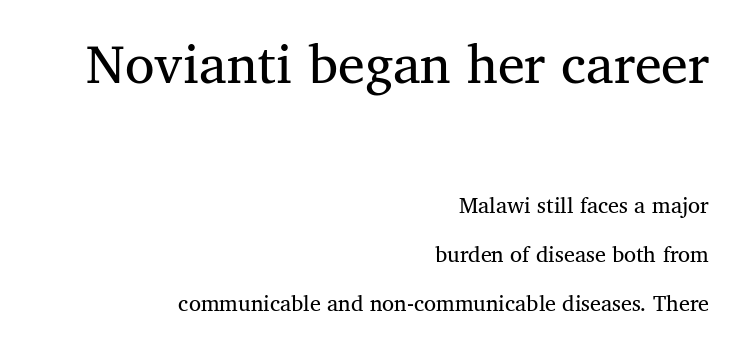
{"serif": "yes", "bold": "no", "weight": "regular", "width": "normal", "stroke_contrast": "medium", "x_height": "medium", "monospaced": "no", "underline": "no", "align": "right", "line_spacing": "loose", "line_spacing_ratio": 2.22, "letter_spacing": "normal", "letter_spacing_em": 0.0, "larger_block": "first", "size_ratio": 2.45, "glyph_px": 54}
